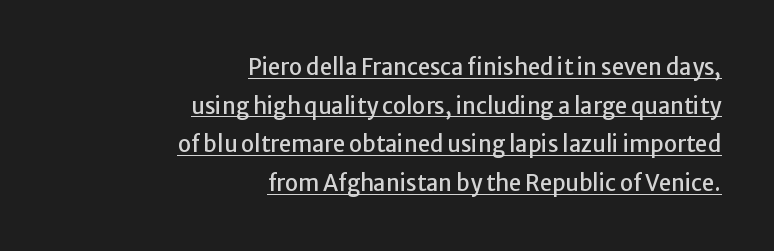
{"italic": "no", "underline": "yes", "align": "right", "line_spacing_ratio": 1.76, "letter_spacing": "normal", "letter_spacing_em": 0.0, "glyph_px": 22}
